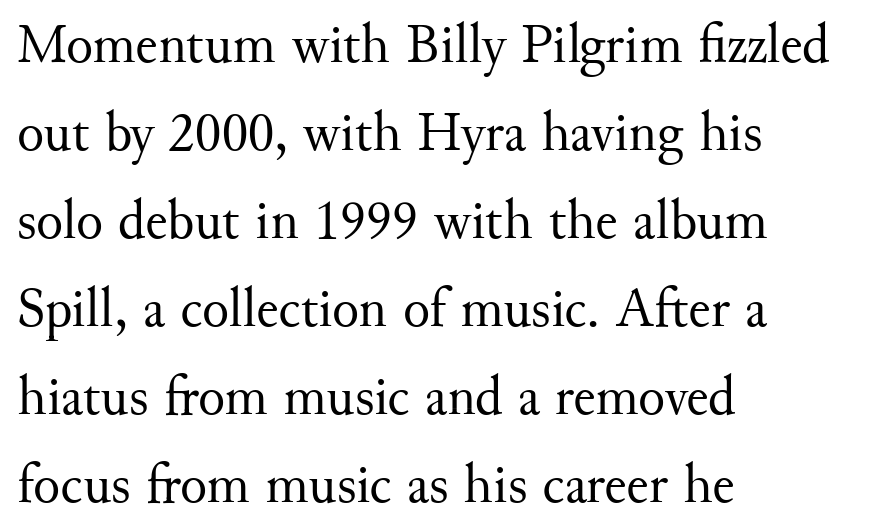
Q: Is the text bold? A: No.
Q: Is the text italic (slanted)? A: No, it is upright.
Q: Is the typeface a serif or a sans-serif typeface? A: Serif.
Q: Is the text underlined? A: No.
Q: How is the paragraph aligned? A: Left-aligned.
Q: Is the spacing between letters normal or unusually wide? A: Normal.
Q: Is the spacing between lines tight, normal or loose? A: Normal.
Q: Width (condensed, normal, or wide)? A: Normal.
Q: Stroke contrast? A: Medium.
Q: x-height? A: Small.
Q: Monospaced? A: No.
